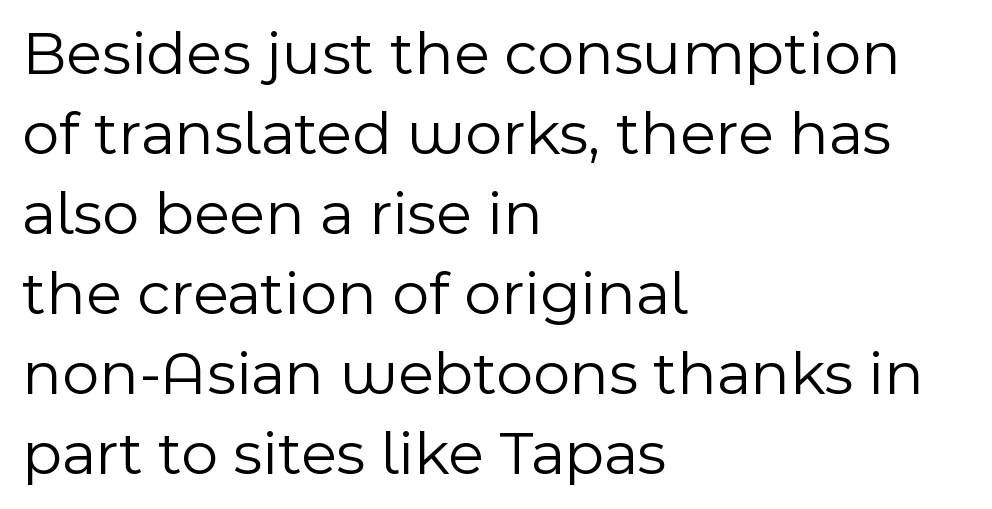
Q: Is the text bold? A: No.
Q: Is the text italic (slanted)? A: No, it is upright.
Q: Is the typeface a serif or a sans-serif typeface? A: Sans-serif.
Q: Is the text underlined? A: No.
Q: How is the paragraph aligned? A: Left-aligned.
Q: Is the spacing between letters normal or unusually wide? A: Normal.
Q: Is the spacing between lines tight, normal or loose? A: Normal.
Q: Width (condensed, normal, or wide)? A: Normal.
Q: x-height? A: Medium.
Q: Monospaced? A: No.
